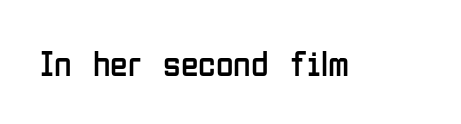
What kind of face is this? One without serifs — a sans. Type without underlining. Unlike italic type, these characters show no tilt at all. Here the glyphs are tracked normally, forming tight word shapes. On a weight scale, this lands at 450 or below. The letters advance in unequal steps, a hallmark of proportional type.
